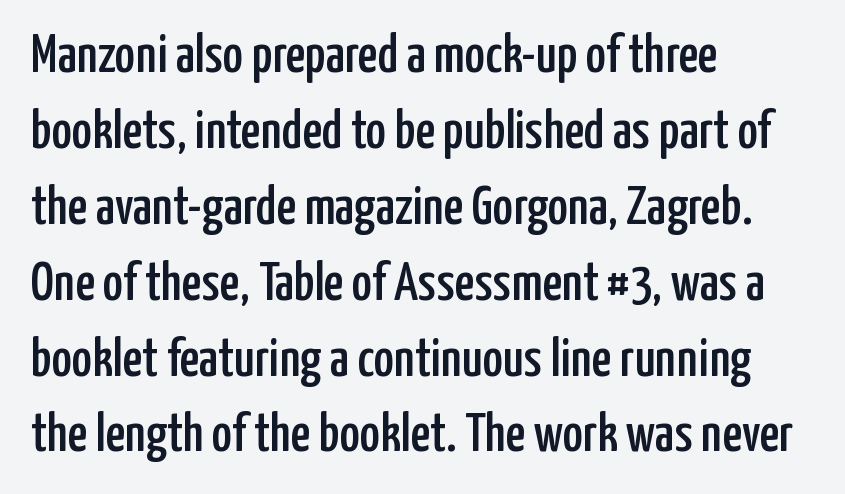
The image shows 55 px condensed sans-serif type, upright; set left-aligned, normal line spacing (1.38x), normal letter spacing, not underlined; low stroke contrast and a medium x-height.
